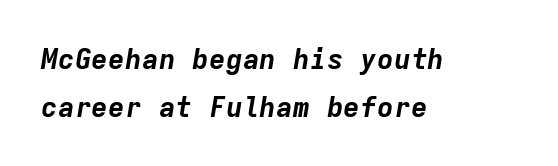
{"italic": "yes", "lean": "right", "slant_degrees": 9, "bold": "yes", "weight": "bold", "width": "normal", "stroke_contrast": "low", "x_height": "medium", "monospaced": "yes", "underline": "no", "align": "left", "line_spacing_ratio": 1.71, "letter_spacing": "normal", "letter_spacing_em": 0.0, "glyph_px": 28}
